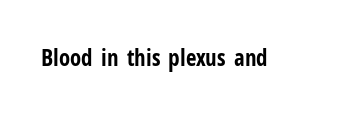
Notice how thick the strokes are: this is what a full bold looks like. In terms of letterspacing, this is plain default setting. The specimen omits any rule beneath the text block's lines. The lettering stays uniformly vertical, giving the passage a roman look.
